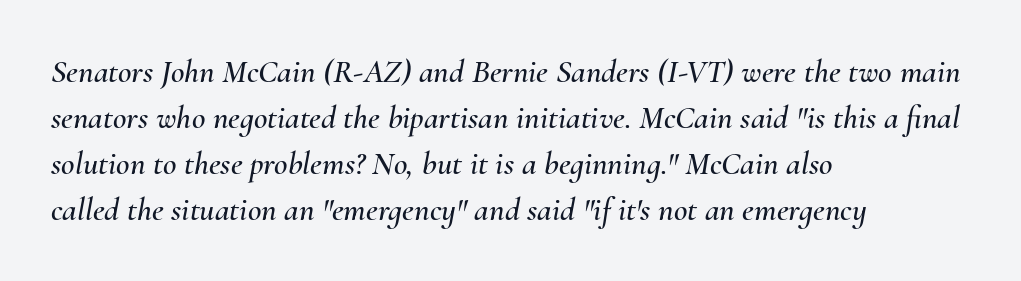
Looks like regular typesetting: each glyph gets only the width it needs. Italic? Definitely — the glyphs are oblique. Vertically, the passage feels balanced, rows spaced as you'd expect. What stands out about the letter spacing? Nothing — it is the standard amount. A student would call this left alignment; a typographer would say flush left, rag right.
